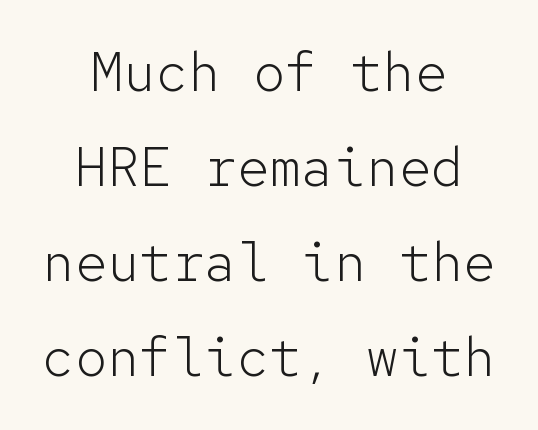
The rendering positions every line midway between the sides. The font's upright variant was chosen for this text. Spacing verdict: monospaced, one width for all characters. The strip under each line holds only bare page. Does extra space separate the letters? No, they use regular spacing.
